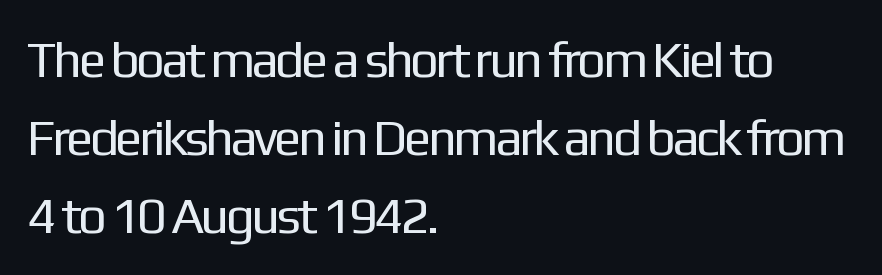
Q: Is the text bold? A: No.
Q: Is the text italic (slanted)? A: No, it is upright.
Q: Is the typeface a serif or a sans-serif typeface? A: Sans-serif.
Q: Is the text underlined? A: No.
Q: How is the paragraph aligned? A: Left-aligned.
Q: Is the spacing between letters normal or unusually wide? A: Normal.
Q: Is the spacing between lines tight, normal or loose? A: Normal.
Q: Width (condensed, normal, or wide)? A: Normal.
Q: Stroke contrast? A: Low.
Q: x-height? A: Medium.
Q: Monospaced? A: No.
